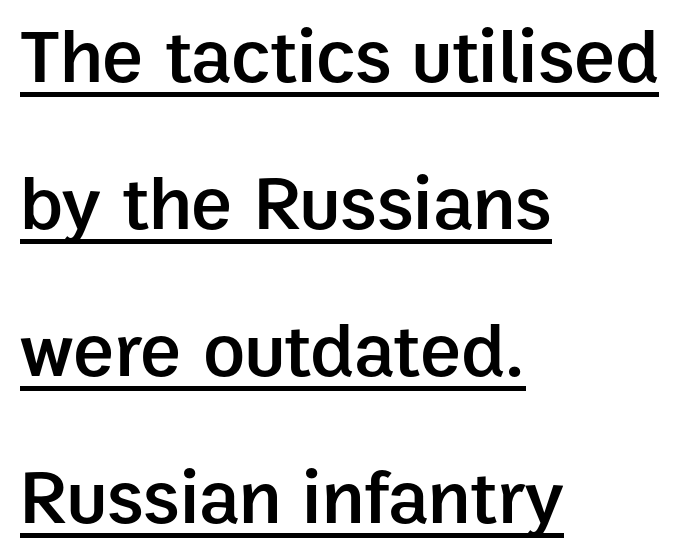
In CSS terms this would be text-align: left. Classification — sans serif. Posture: straight, roman, zero tilt. Tracking here is standard; glyphs follow each other at the usual distance.
